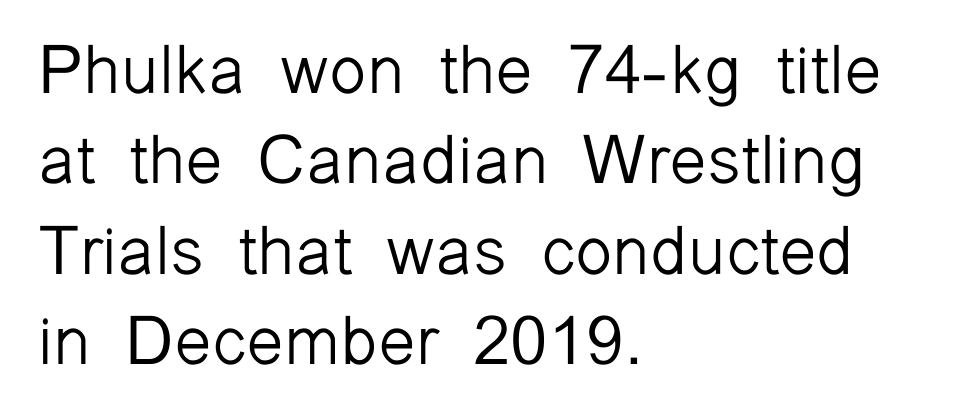
The image shows 68 px light sans-serif type, upright; set left-aligned, normal line spacing (1.33x), normal letter spacing, not underlined; low stroke contrast and a medium x-height.
